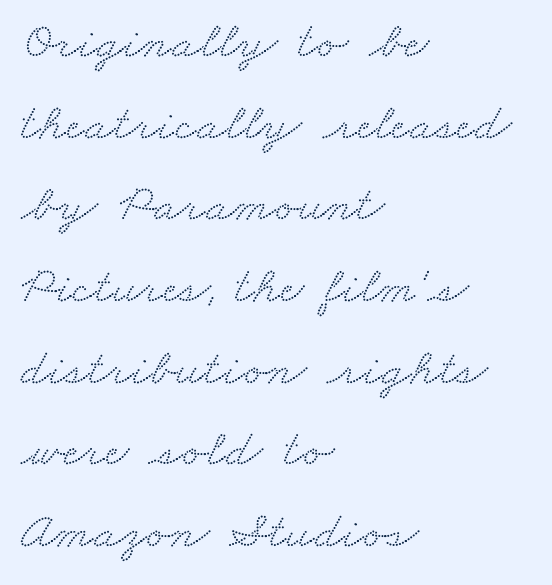
The image shows 52 px wide serif type; set left-aligned, normal line spacing (1.57x), normal letter spacing, not underlined; medium stroke contrast and a small x-height.
